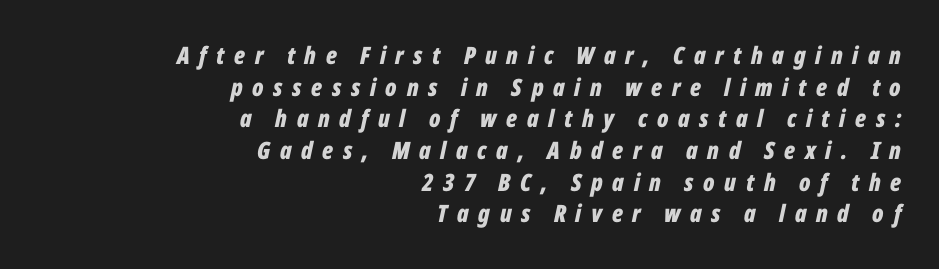
The foot of each line stays bare and open. A typesetter would call this heavily tracked-out type. Summary of vertical rhythm: regular, with standard interline spacing. Characters are canted at an angle relative to the baseline's perpendicular. What weight is shown? A full bold with thick strokes.
